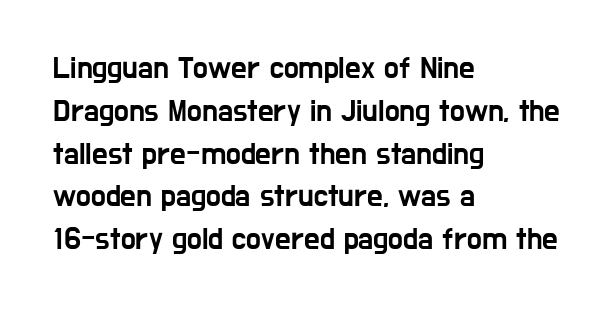
Q: Is the text italic (slanted)? A: No, it is upright.
Q: Is the typeface a serif or a sans-serif typeface? A: Sans-serif.
Q: Is the text underlined? A: No.
Q: How is the paragraph aligned? A: Left-aligned.
Q: Is the spacing between letters normal or unusually wide? A: Normal.
Q: Is the spacing between lines tight, normal or loose? A: Normal.
Q: Width (condensed, normal, or wide)? A: Condensed.
Q: Stroke contrast? A: Low.
Q: x-height? A: Medium.
Q: Monospaced? A: No.
